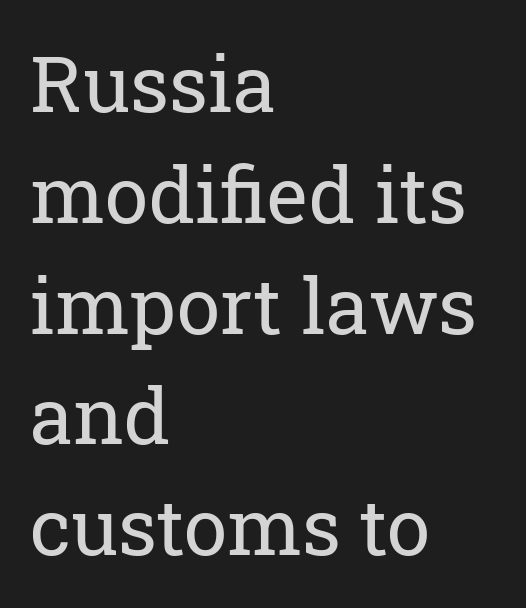
{"serif": "yes", "italic": "no", "bold": "no", "weight": "regular", "width": "normal", "stroke_contrast": "low", "x_height": "medium", "monospaced": "no", "underline": "no", "align": "left", "line_spacing": "normal", "line_spacing_ratio": 1.42, "letter_spacing": "normal", "letter_spacing_em": 0.0, "glyph_px": 78}
